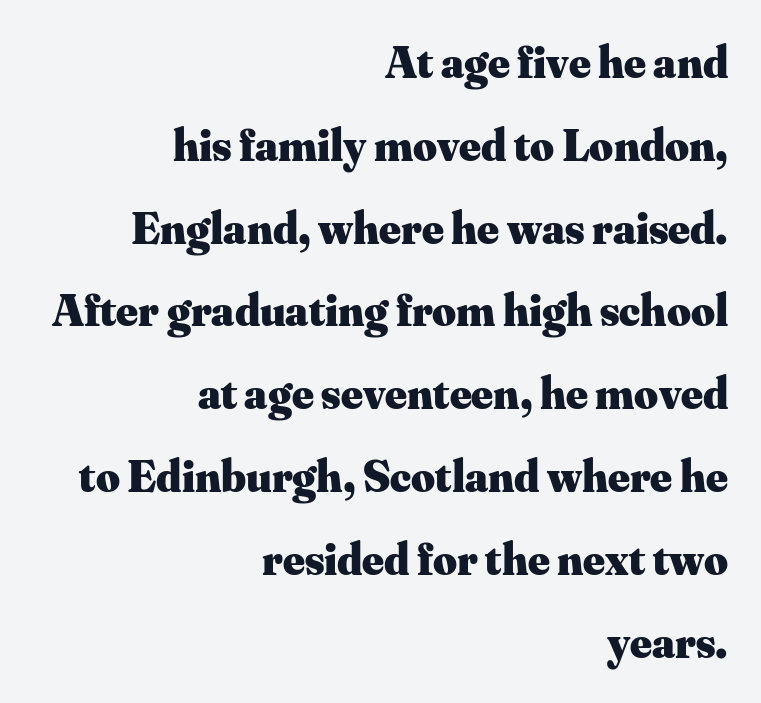
Set as a true bold cut, around the 700 mark. Rule under the text: the space is simply empty. The rendering keeps characters at their native spacing. A student would call this right alignment; a typographer would say flush right, rag left. To sum up the face: it has serifs. Spacing verdict: proportional, widths tailored to each character.
